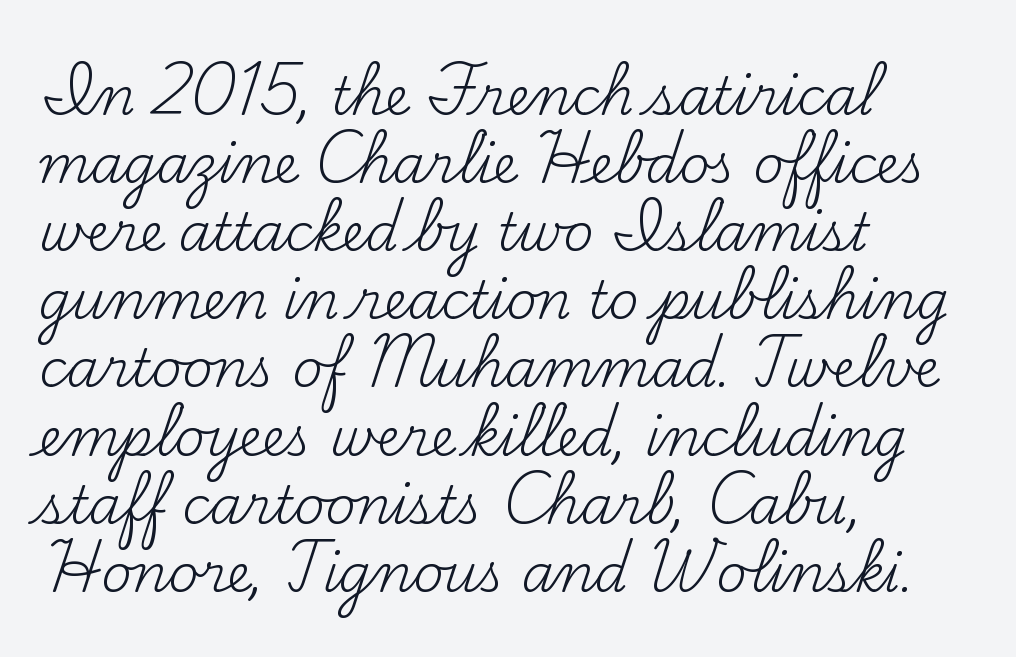
Q: Is the text bold? A: No.
Q: Is the text italic (slanted)? A: Yes.
Q: Is the typeface a serif or a sans-serif typeface? A: Serif.
Q: Is the text underlined? A: No.
Q: How is the paragraph aligned? A: Left-aligned.
Q: Is the spacing between letters normal or unusually wide? A: Normal.
Q: Is the spacing between lines tight, normal or loose? A: Normal.
Q: Width (condensed, normal, or wide)? A: Normal.
Q: Stroke contrast? A: Medium.
Q: x-height? A: Small.
Q: Monospaced? A: No.
